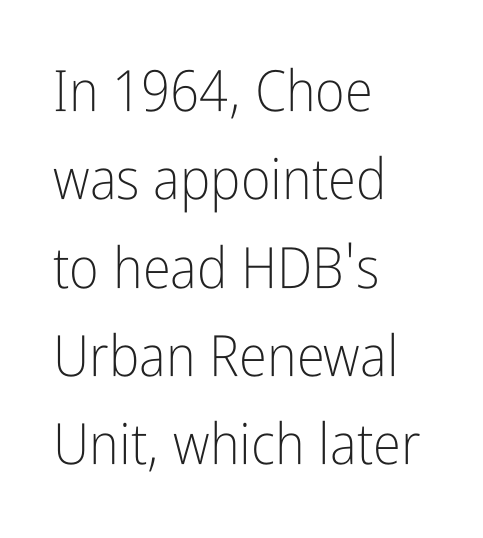
{"serif": "no", "italic": "no", "bold": "no", "weight": "light", "width": "condensed", "stroke_contrast": "low", "x_height": "medium", "monospaced": "no", "underline": "no", "align": "left", "line_spacing": "normal", "line_spacing_ratio": 1.55, "letter_spacing": "normal", "letter_spacing_em": 0.0, "glyph_px": 57}
